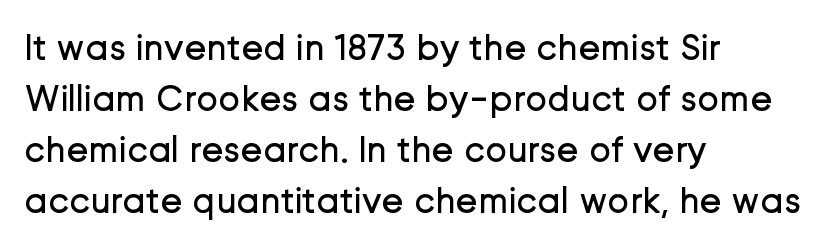
The image shows 37 px regular-weight sans-serif type, upright; set left-aligned, normal line spacing (1.38x), normal letter spacing, not underlined; low stroke contrast and a medium x-height.
